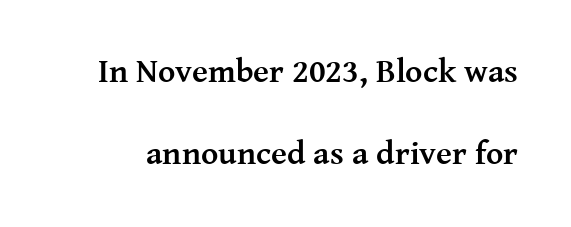
{"serif": "yes", "italic": "no", "bold": "yes", "weight": "semibold", "width": "normal", "stroke_contrast": "medium", "x_height": "medium", "monospaced": "no", "underline": "no", "line_spacing": "loose", "line_spacing_ratio": 2.48, "letter_spacing": "normal", "letter_spacing_em": 0.0, "glyph_px": 33}
